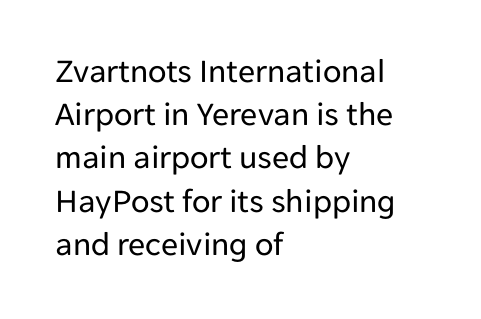
Q: Is the text bold? A: No.
Q: Is the text italic (slanted)? A: No, it is upright.
Q: Is the typeface a serif or a sans-serif typeface? A: Sans-serif.
Q: Is the text underlined? A: No.
Q: How is the paragraph aligned? A: Left-aligned.
Q: Is the spacing between letters normal or unusually wide? A: Normal.
Q: Is the spacing between lines tight, normal or loose? A: Normal.
Q: Width (condensed, normal, or wide)? A: Normal.
Q: Stroke contrast? A: Low.
Q: x-height? A: Medium.
Q: Monospaced? A: No.
